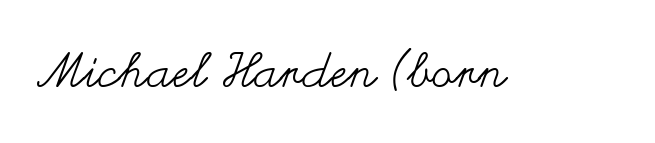
Summary of weight: not heavy and not bold. This sample has the flowing, uneven cadence of proportional lettering. The rendering keeps characters at their native spacing. Bare-footed words on every line.
